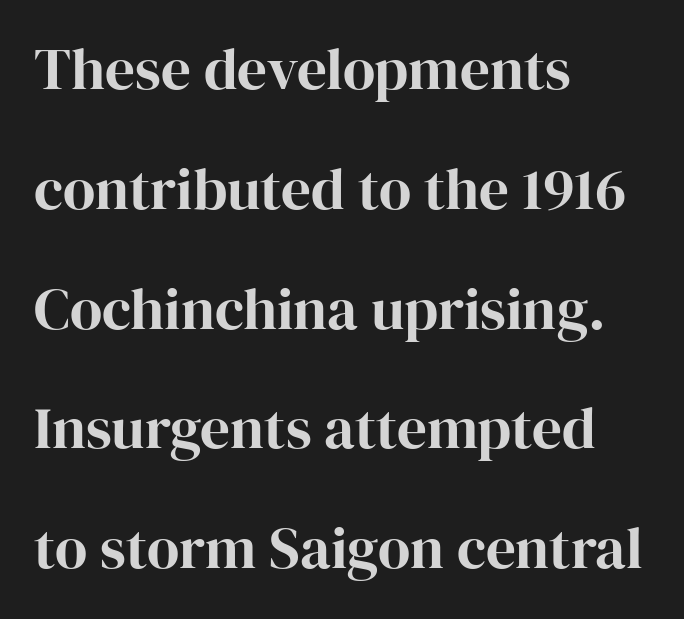
{"serif": "yes", "italic": "no", "width": "normal", "stroke_contrast": "high", "x_height": "medium", "monospaced": "no", "underline": "no", "align": "left", "line_spacing": "loose", "line_spacing_ratio": 2.03, "letter_spacing": "normal", "letter_spacing_em": 0.0, "glyph_px": 59}
